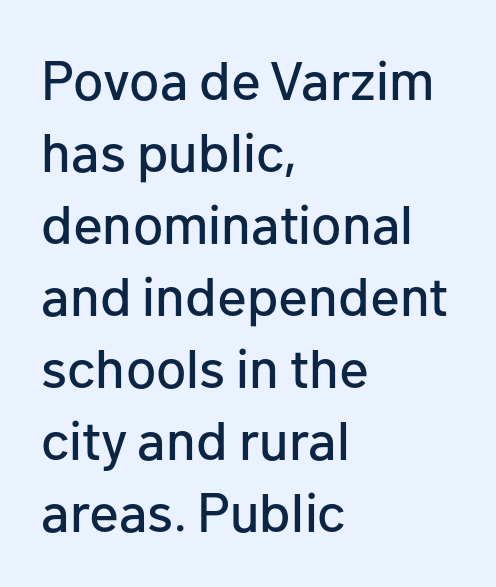
The image shows 55 px sans-serif type, upright; set left-aligned, normal line spacing (1.31x), normal letter spacing, not underlined; low stroke contrast and a medium x-height.
